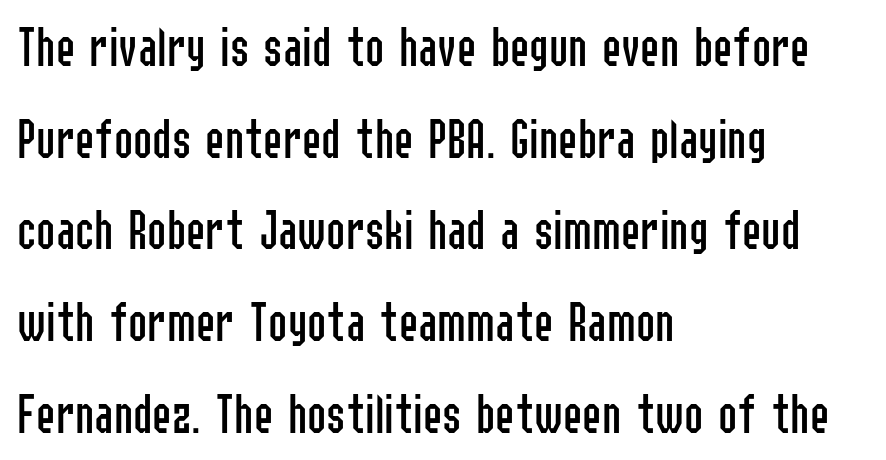
Q: Is the text bold? A: No.
Q: Is the text italic (slanted)? A: No, it is upright.
Q: Is the typeface a serif or a sans-serif typeface? A: Sans-serif.
Q: Is the text underlined? A: No.
Q: How is the paragraph aligned? A: Left-aligned.
Q: Is the spacing between letters normal or unusually wide? A: Normal.
Q: Is the spacing between lines tight, normal or loose? A: Normal.
Q: Width (condensed, normal, or wide)? A: Condensed.
Q: Stroke contrast? A: Low.
Q: x-height? A: Medium.
Q: Monospaced? A: No.
